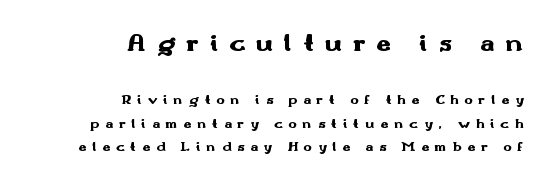
Q: Is the text bold? A: Yes.
Q: Is the text italic (slanted)? A: No, it is upright.
Q: Is the text underlined? A: No.
Q: How is the paragraph aligned? A: Right-aligned.
Q: Is the spacing between letters normal or unusually wide? A: Unusually wide.
Q: Is the spacing between lines tight, normal or loose? A: Normal.
Q: Which block of text is set in a larger size, the first (top) or the second (bottom)? A: The first (top) one.
